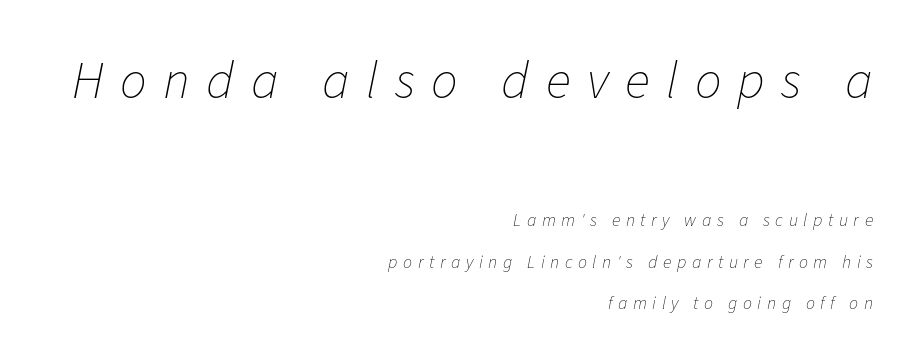
Successive baselines arrive slowly, with a big drop between each. Honestly, the letter spacing is so wide it's the main thing you notice. Stems here are at most as thick as an everyday book face. A bare baseline throughout the passage. Horizontally, the lines are justified to the trailing edge only. In this sample the first text group is rendered at the bigger scale.
